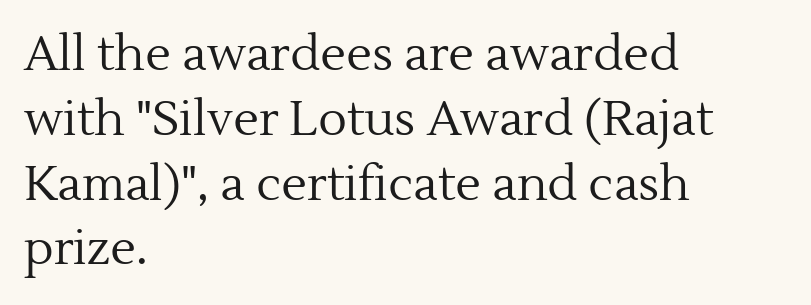
{"serif": "yes", "italic": "no", "bold": "no", "weight": "regular", "width": "normal", "x_height": "medium", "monospaced": "no", "underline": "no", "align": "left", "line_spacing": "normal", "line_spacing_ratio": 1.35, "letter_spacing": "normal", "letter_spacing_em": 0.0, "glyph_px": 48}
